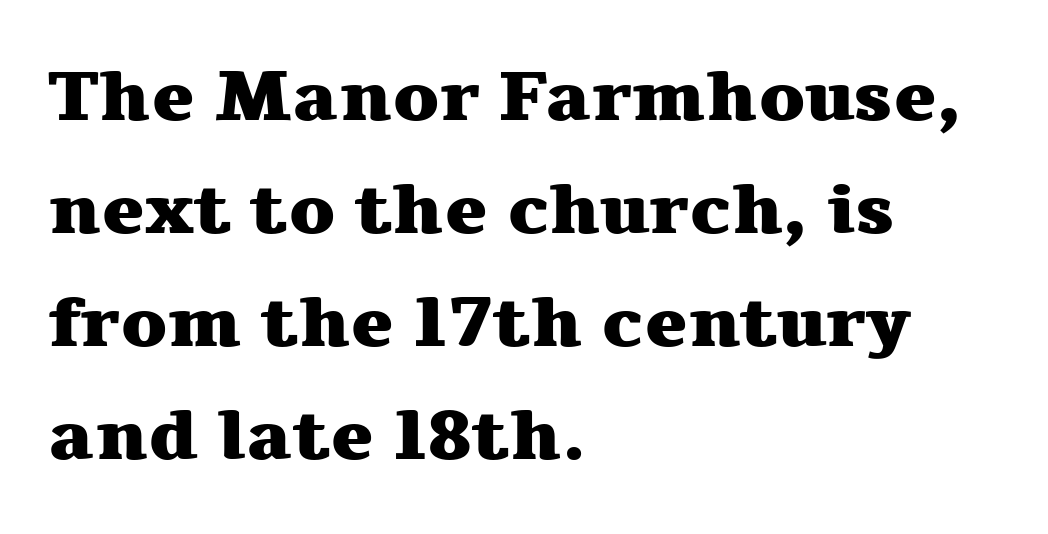
Notice how the passage keeps a crisp vertical edge on the left only. Plenty of ink on the page — the face is bold. A typesetter would mark this as roman, not italic. The face used here is rendered with its standard letterfit.
